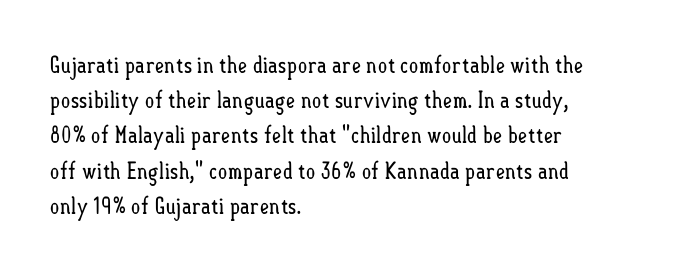
The image shows 23 px text type, upright; set left-aligned, normal line spacing (1.53x), normal letter spacing, not underlined.
